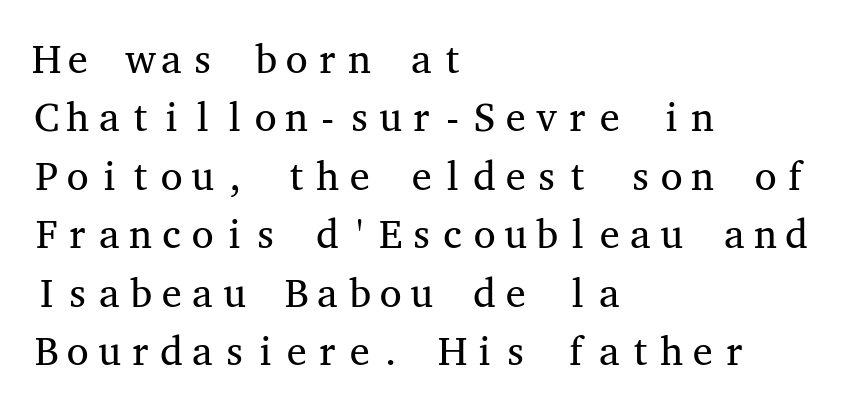
{"serif": "yes", "italic": "no", "bold": "no", "weight": "regular", "width": "wide", "stroke_contrast": "medium", "x_height": "medium", "monospaced": "yes", "underline": "no", "align": "left", "line_spacing": "normal", "line_spacing_ratio": 1.46, "letter_spacing": "normal", "letter_spacing_em": 0.0, "glyph_px": 40}
